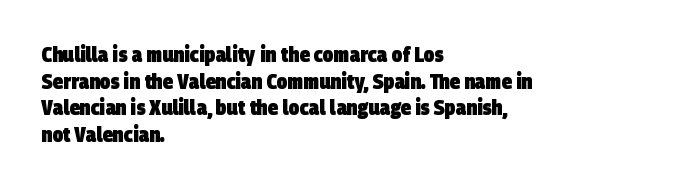
{"bold": "yes", "underline": "no", "align": "left", "line_spacing": "normal", "line_spacing_ratio": 1.27, "letter_spacing": "normal", "letter_spacing_em": 0.0, "glyph_px": 21}
